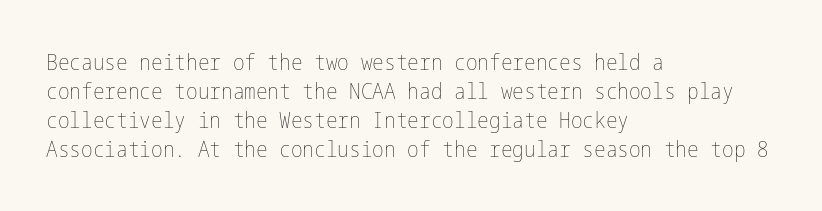
{"italic": "no", "bold": "no", "underline": "no", "align": "left", "line_spacing": "normal", "line_spacing_ratio": 1.32, "letter_spacing": "normal", "letter_spacing_em": 0.0, "glyph_px": 22}
